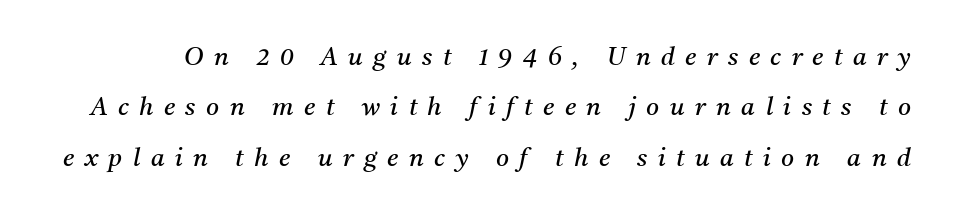
Q: Is the text bold? A: No.
Q: Is the text italic (slanted)? A: Yes, it leans right by about 11 degrees.
Q: Is the text underlined? A: No.
Q: Is the spacing between letters normal or unusually wide? A: Unusually wide.
Q: Is the spacing between lines tight, normal or loose? A: Loose.
